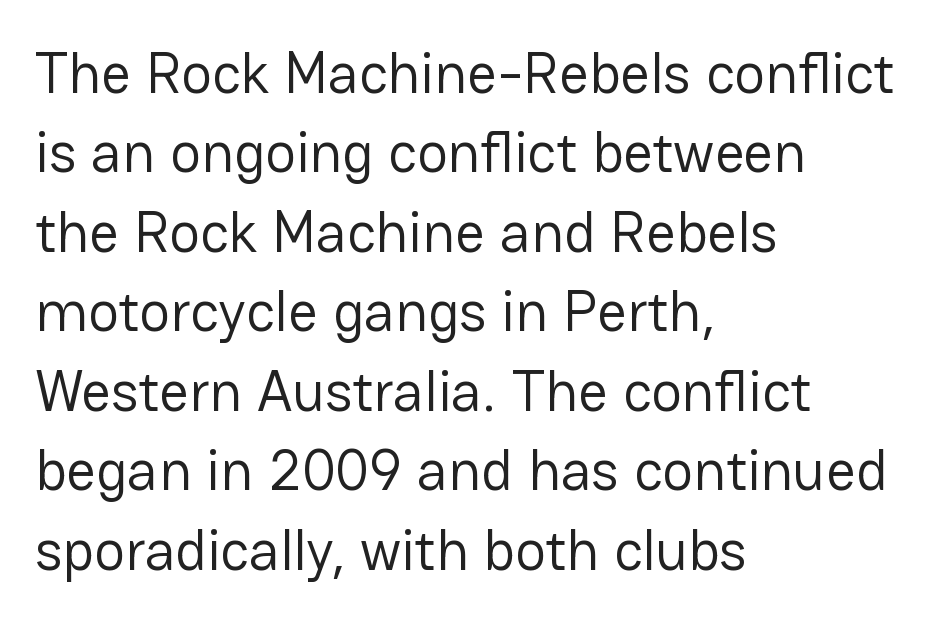
Each line starts at the same left margin while the right side varies. The letterforms sit at book weight or below. Is there any slant? The stems are plumb. Clear beneath every line of the passage. Inter-character spacing is left at the font's built-in metrics.
